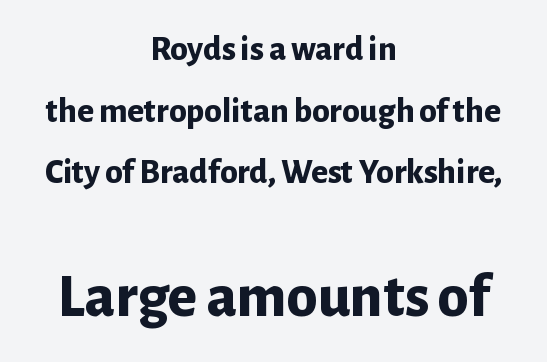
{"serif": "no", "italic": "no", "bold": "yes", "weight": "bold", "width": "normal", "stroke_contrast": "low", "x_height": "medium", "monospaced": "no", "underline": "no", "align": "center", "line_spacing_ratio": 1.76, "letter_spacing": "normal", "letter_spacing_em": 0.0, "larger_block": "second", "size_ratio": 1.77, "glyph_px": 62}
